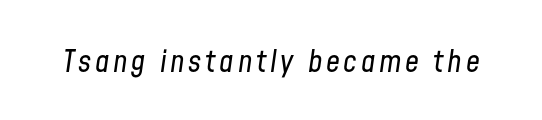
Q: Is the text bold? A: No.
Q: Is the text italic (slanted)? A: Yes, it leans right by about 8 degrees.
Q: Is the text underlined? A: No.
Q: Width (condensed, normal, or wide)? A: Condensed.
Q: Stroke contrast? A: Low.
Q: x-height? A: Medium.
Q: Monospaced? A: No.
